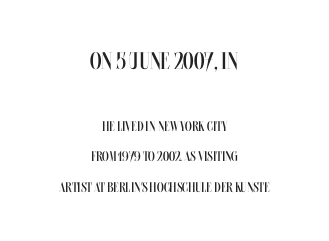
{"italic": "no", "bold": "no", "underline": "no", "align": "center", "line_spacing": "loose", "line_spacing_ratio": 2.19, "letter_spacing": "normal", "letter_spacing_em": 0.0, "larger_block": "first", "size_ratio": 1.71, "glyph_px": 24}
